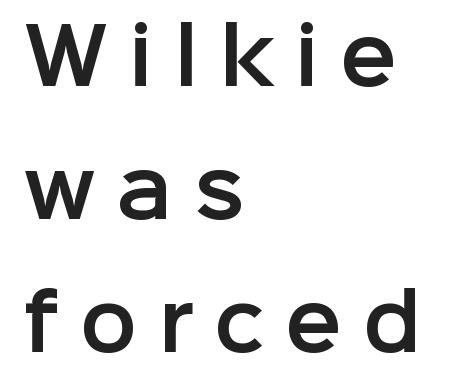
Q: Is the text italic (slanted)? A: No, it is upright.
Q: Is the typeface a serif or a sans-serif typeface? A: Sans-serif.
Q: Is the text underlined? A: No.
Q: How is the paragraph aligned? A: Left-aligned.
Q: Is the spacing between letters normal or unusually wide? A: Unusually wide.
Q: Width (condensed, normal, or wide)? A: Normal.
Q: Stroke contrast? A: Low.
Q: x-height? A: Medium.
Q: Monospaced? A: No.
